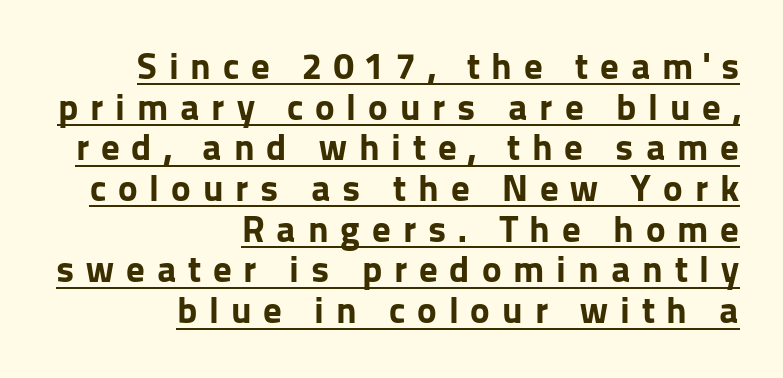
Q: Is the text bold? A: Yes.
Q: Is the text italic (slanted)? A: No, it is upright.
Q: Is the typeface a serif or a sans-serif typeface? A: Sans-serif.
Q: Is the text underlined? A: Yes.
Q: How is the paragraph aligned? A: Right-aligned.
Q: Is the spacing between letters normal or unusually wide? A: Unusually wide.
Q: Is the spacing between lines tight, normal or loose? A: Tight.
Q: Width (condensed, normal, or wide)? A: Normal.
Q: Stroke contrast? A: Low.
Q: x-height? A: Medium.
Q: Monospaced? A: No.
